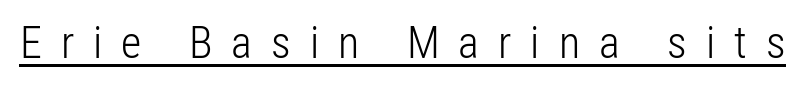
Q: Is the text bold? A: No.
Q: Is the text italic (slanted)? A: No, it is upright.
Q: Is the typeface a serif or a sans-serif typeface? A: Sans-serif.
Q: Is the text underlined? A: Yes.
Q: Is the spacing between letters normal or unusually wide? A: Unusually wide.
Q: Width (condensed, normal, or wide)? A: Condensed.
Q: Stroke contrast? A: Low.
Q: x-height? A: Medium.
Q: Monospaced? A: No.
